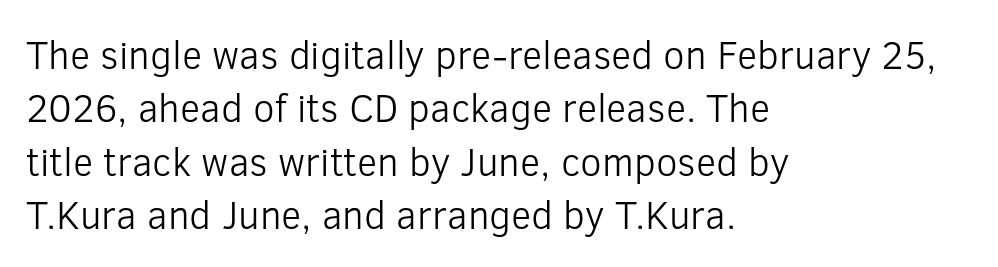
{"serif": "no", "italic": "no", "bold": "no", "weight": "light", "width": "normal", "stroke_contrast": "low", "x_height": "medium", "monospaced": "no", "underline": "no", "align": "left", "line_spacing": "normal", "line_spacing_ratio": 1.37, "letter_spacing": "normal", "letter_spacing_em": 0.0, "glyph_px": 39}
